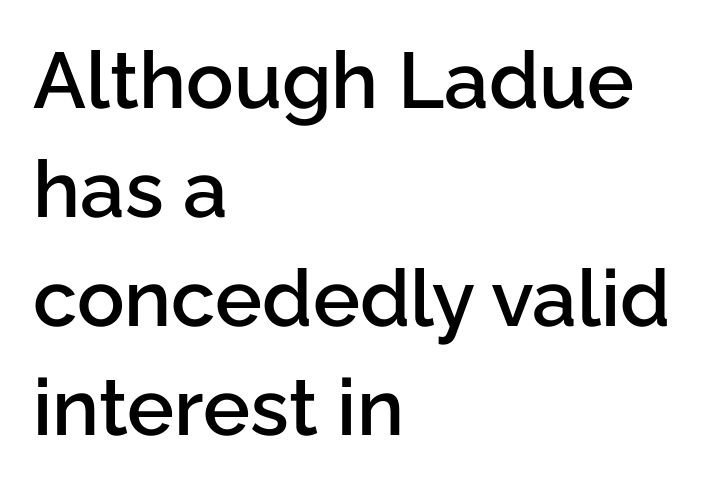
{"serif": "no", "italic": "no", "bold": "semi", "weight": "semibold", "width": "normal", "stroke_contrast": "low", "x_height": "medium", "monospaced": "no", "underline": "no", "align": "left", "line_spacing": "normal", "line_spacing_ratio": 1.38, "letter_spacing": "normal", "letter_spacing_em": 0.0, "glyph_px": 79}
